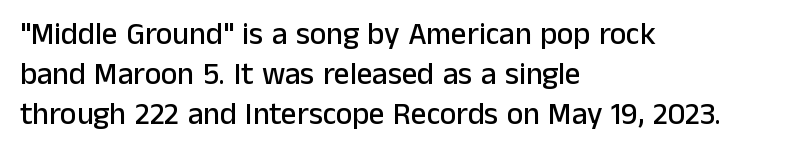
{"serif": "no", "italic": "no", "width": "normal", "stroke_contrast": "low", "x_height": "medium", "monospaced": "no", "underline": "no", "align": "left", "line_spacing": "normal", "line_spacing_ratio": 1.29, "letter_spacing": "normal", "letter_spacing_em": 0.0, "glyph_px": 31}
